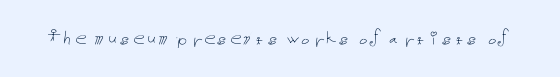
The type is set solid horizontally, with unmodified tracking. Words float on clear page, feet unadorned. A quiet, ordinary-to-light weight characterises the typeface. The type sits square on the baseline with zero lean.
